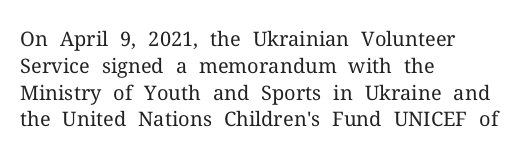
Unlike italic type, these characters show no tilt at all. Honestly, there is no underline to notice here at all. The ragged edge is on the right, which tells us the setting is flush left. Tracking here is standard; glyphs follow each other at the usual distance.
